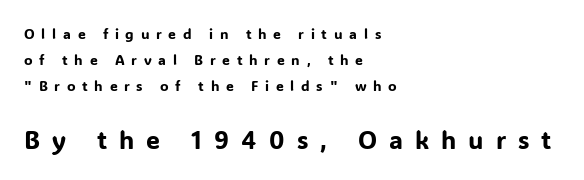
The image shows 25 px text type, upright; set left-aligned, line spacing 1.85x, unusually wide letter spacing (+0.48 em), not underlined; the second (bottom) block is 1.79x larger.
